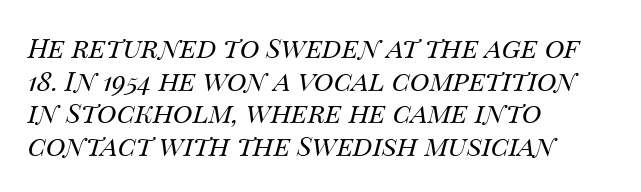
Q: Is the text bold? A: No.
Q: Is the text italic (slanted)? A: Yes, it leans right by about 14 degrees.
Q: Is the text underlined? A: No.
Q: How is the paragraph aligned? A: Left-aligned.
Q: Is the spacing between letters normal or unusually wide? A: Normal.
